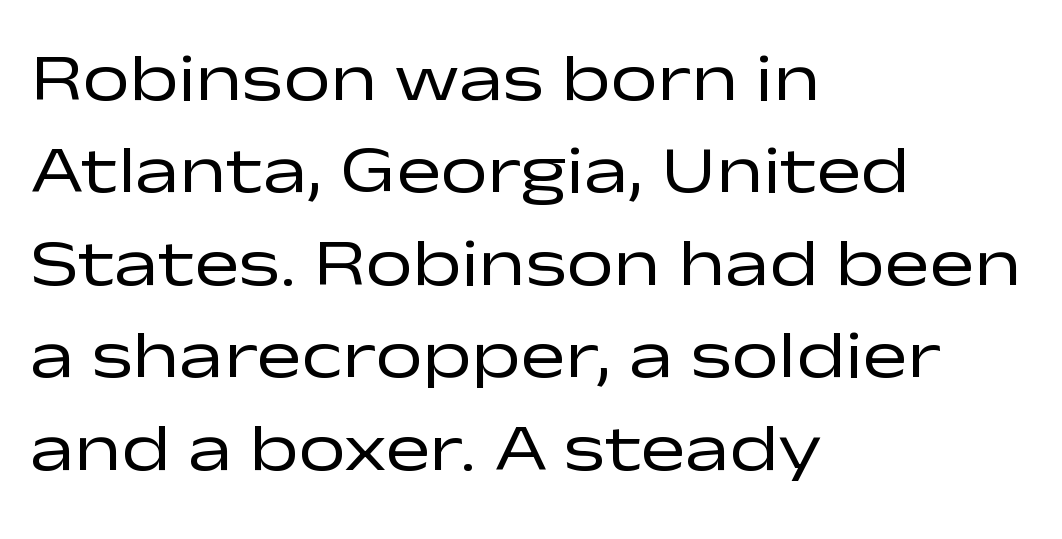
Q: Is the text bold? A: No.
Q: Is the text italic (slanted)? A: No, it is upright.
Q: Is the typeface a serif or a sans-serif typeface? A: Sans-serif.
Q: Is the text underlined? A: No.
Q: How is the paragraph aligned? A: Left-aligned.
Q: Is the spacing between letters normal or unusually wide? A: Normal.
Q: Is the spacing between lines tight, normal or loose? A: Normal.
Q: Width (condensed, normal, or wide)? A: Wide.
Q: Stroke contrast? A: Low.
Q: x-height? A: Medium.
Q: Monospaced? A: No.
